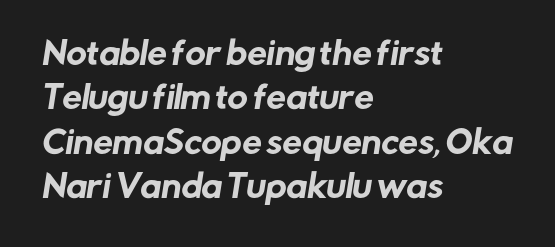
A typesetter would call this zero additional tracking. These lines are rendered in a variable-pitch font. Compared with typical paragraphs, the rows here are spaced about the same. Underlining? Definitely not there. In CSS terms this would be text-align: left. Are there feet on the stems? There aren't — it's a sans.
